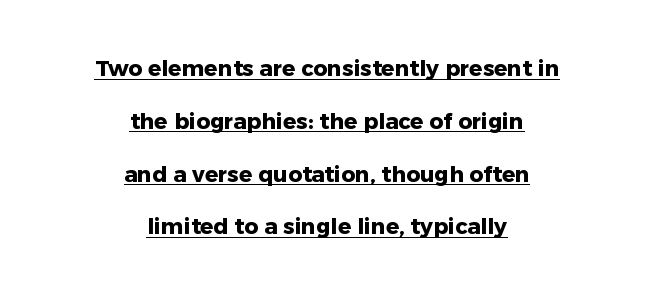
{"italic": "no", "bold": "yes", "underline": "yes", "align": "center", "line_spacing": "loose", "line_spacing_ratio": 2.4, "letter_spacing": "normal", "letter_spacing_em": 0.0, "glyph_px": 22}
